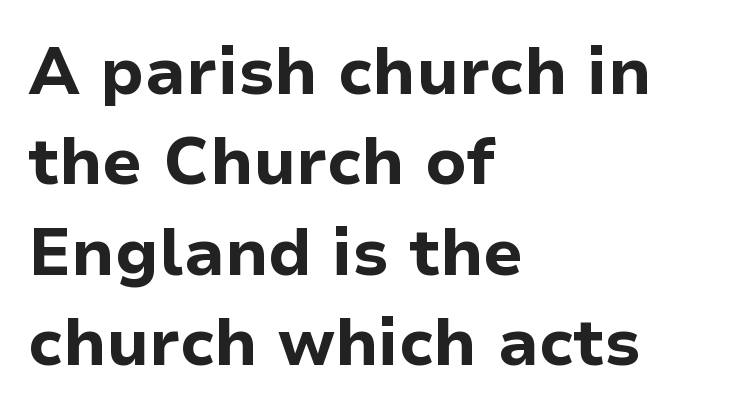
The image shows 65 px bold sans-serif type, upright; set left-aligned, normal line spacing (1.39x), normal letter spacing, not underlined; low stroke contrast and a medium x-height.
